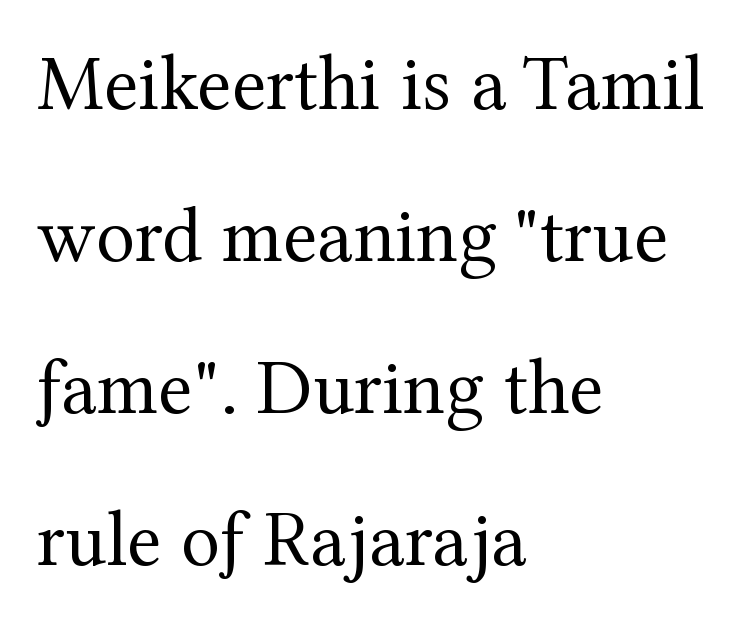
Q: Is the text bold? A: No.
Q: Is the text italic (slanted)? A: No, it is upright.
Q: Is the typeface a serif or a sans-serif typeface? A: Serif.
Q: Is the text underlined? A: No.
Q: How is the paragraph aligned? A: Left-aligned.
Q: Is the spacing between letters normal or unusually wide? A: Normal.
Q: Is the spacing between lines tight, normal or loose? A: Loose.
Q: Width (condensed, normal, or wide)? A: Normal.
Q: Stroke contrast? A: Medium.
Q: x-height? A: Medium.
Q: Monospaced? A: No.
